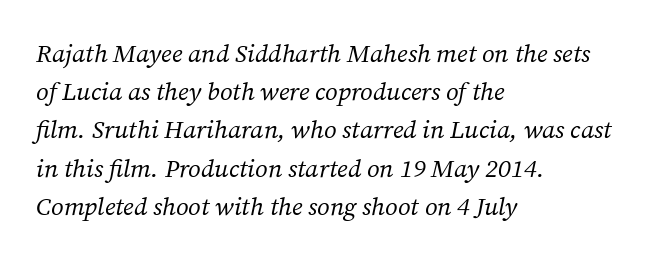
The image shows 25 px text type, italic (leaning right); set left-aligned, normal line spacing (1.53x), normal letter spacing, not underlined.
